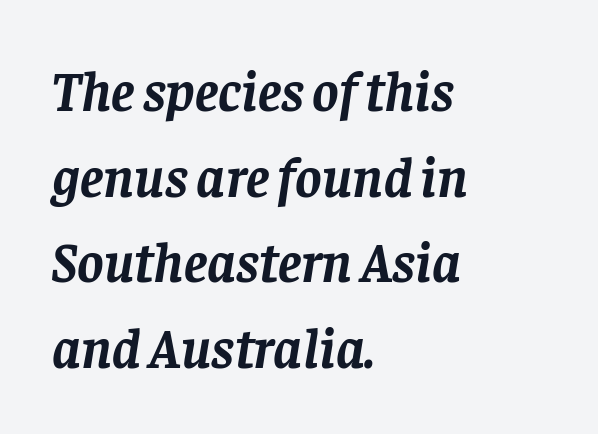
The designer left line spacing at the default. You'd pick this weight for a headline — it's a proper bold. Do the characters align in a grid? No, the font is proportional. Quick note: italic. The letterforms sit shoulder to shoulder at normal distance.
